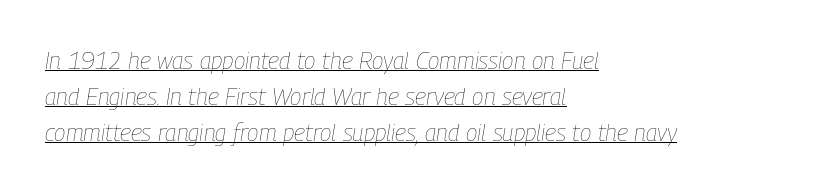
Heaviness? Minimal to ordinary, like unemphasized prose. Every character sits at an angle, as italics do. Every row of glyphs begins at an identical x-position on the left. Is there much room between lines? A standard amount, neither cramped nor airy. These lines keep a tight, regular rhythm from letter to letter. Notice how a bar underscores the lettering throughout.
